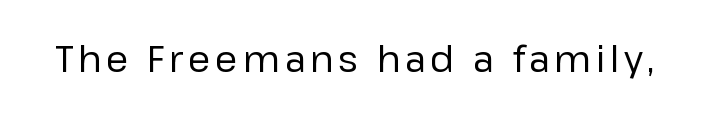
Q: Is the text bold? A: No.
Q: Is the text italic (slanted)? A: No, it is upright.
Q: Is the typeface a serif or a sans-serif typeface? A: Sans-serif.
Q: Is the text underlined? A: No.
Q: Width (condensed, normal, or wide)? A: Normal.
Q: Stroke contrast? A: Low.
Q: x-height? A: Medium.
Q: Monospaced? A: No.
